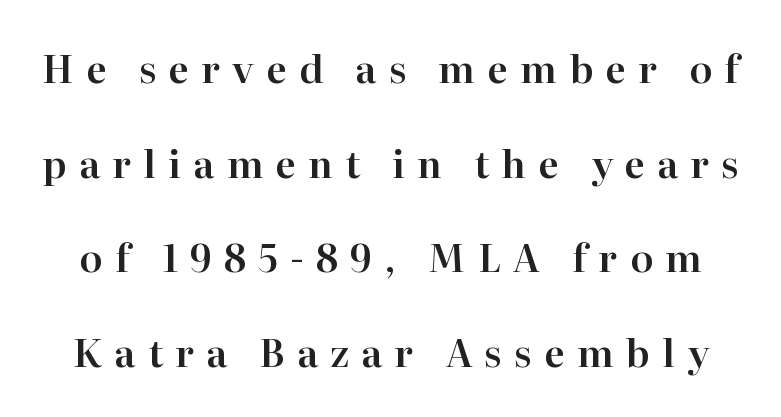
Q: Is the text italic (slanted)? A: No, it is upright.
Q: Is the typeface a serif or a sans-serif typeface? A: Serif.
Q: Is the text underlined? A: No.
Q: Is the spacing between letters normal or unusually wide? A: Unusually wide.
Q: Is the spacing between lines tight, normal or loose? A: Loose.
Q: Width (condensed, normal, or wide)? A: Normal.
Q: Stroke contrast? A: High.
Q: x-height? A: Medium.
Q: Monospaced? A: No.
